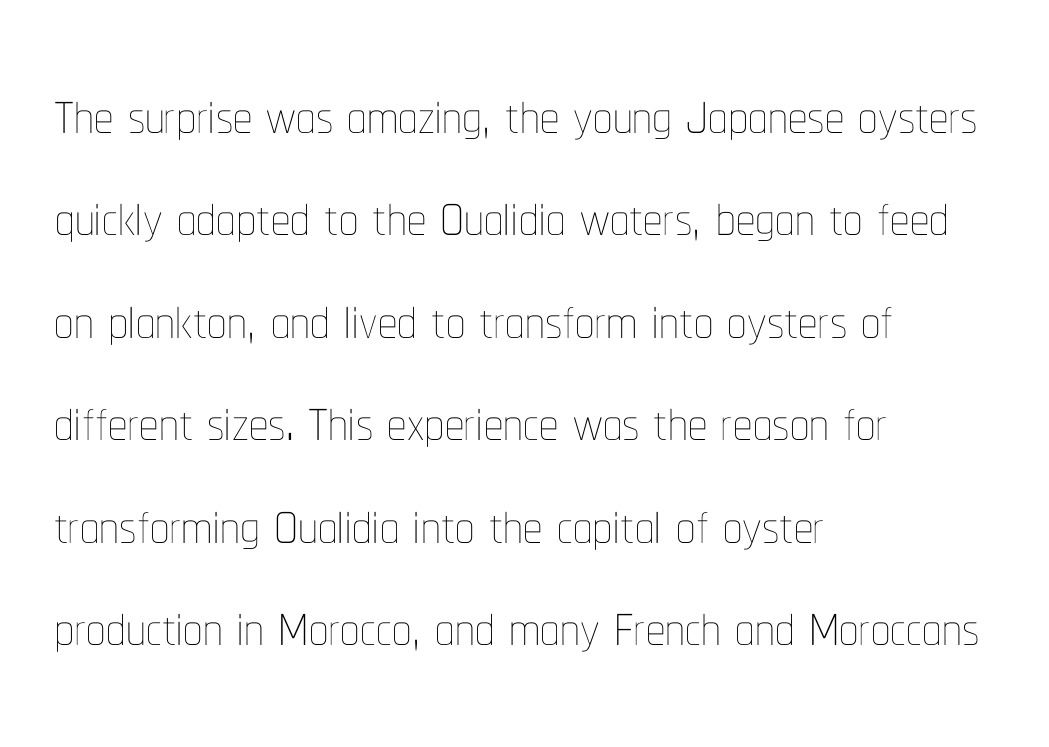
{"italic": "no", "bold": "no", "weight": "thin", "width": "condensed", "stroke_contrast": "low", "x_height": "medium", "monospaced": "no", "underline": "no", "align": "left", "line_spacing": "normal", "line_spacing_ratio": 1.33, "letter_spacing": "normal", "letter_spacing_em": 0.0, "glyph_px": 77}
